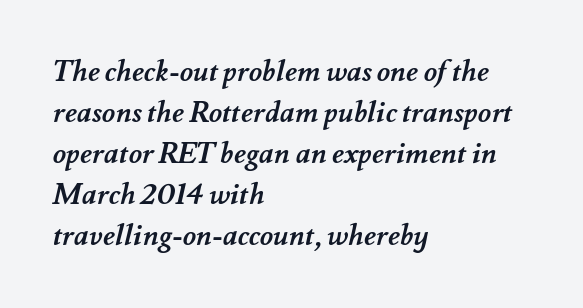
Nobody drew a line under any word here. Inter-character spacing is left at the font's built-in metrics. Quick note: interline space is typical. The paragraph has a hard left edge and a soft right edge.
